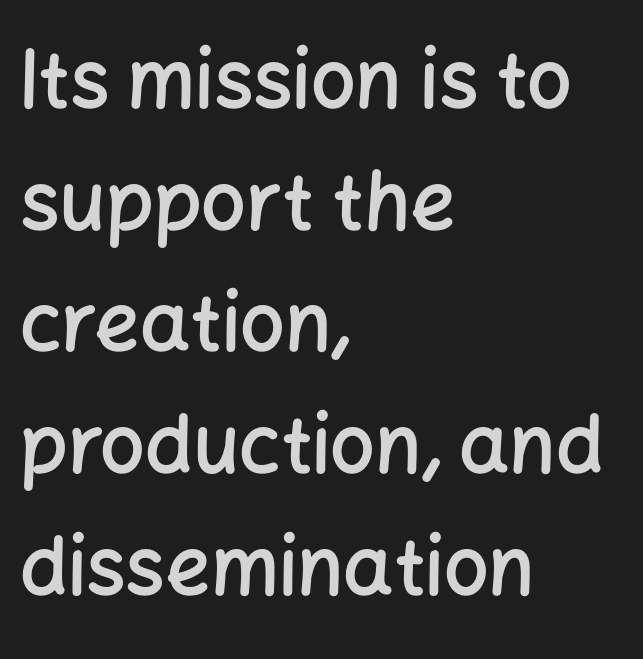
The image shows 79 px semibold sans-serif type, upright; set left-aligned, normal line spacing (1.54x), normal letter spacing, not underlined; low stroke contrast and a medium x-height.
